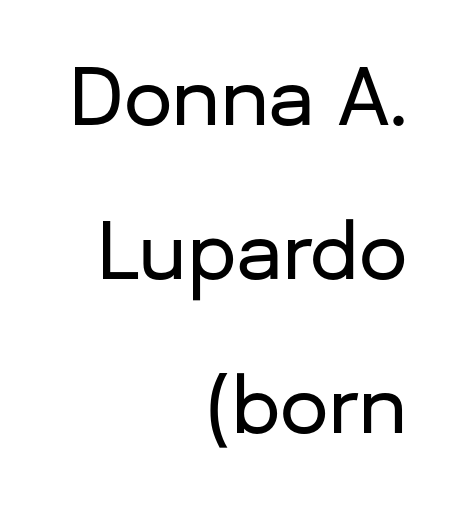
Q: Is the text italic (slanted)? A: No, it is upright.
Q: Is the typeface a serif or a sans-serif typeface? A: Sans-serif.
Q: Is the text underlined? A: No.
Q: How is the paragraph aligned? A: Right-aligned.
Q: Is the spacing between letters normal or unusually wide? A: Normal.
Q: Is the spacing between lines tight, normal or loose? A: Loose.
Q: Width (condensed, normal, or wide)? A: Normal.
Q: Stroke contrast? A: Low.
Q: x-height? A: Medium.
Q: Monospaced? A: No.
